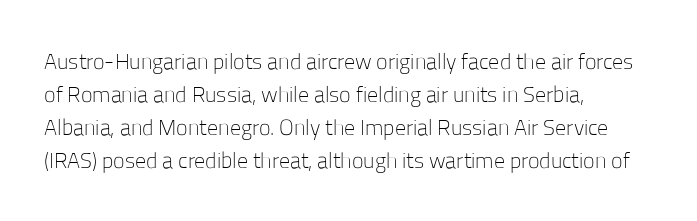
Q: Is the text bold? A: No.
Q: Is the text italic (slanted)? A: No, it is upright.
Q: Is the text underlined? A: No.
Q: How is the paragraph aligned? A: Left-aligned.
Q: Is the spacing between letters normal or unusually wide? A: Normal.
Q: Is the spacing between lines tight, normal or loose? A: Normal.
